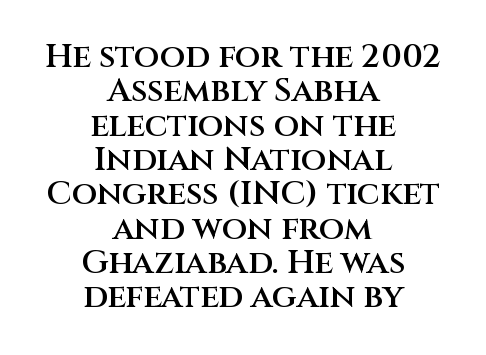
Q: Is the text bold? A: Semi-bold.
Q: Is the text italic (slanted)? A: No, it is upright.
Q: Is the typeface a serif or a sans-serif typeface? A: Sans-serif.
Q: Is the text underlined? A: No.
Q: How is the paragraph aligned? A: Centered.
Q: Is the spacing between letters normal or unusually wide? A: Normal.
Q: Is the spacing between lines tight, normal or loose? A: Tight.
Q: Width (condensed, normal, or wide)? A: Normal.
Q: Stroke contrast? A: Medium.
Q: x-height? A: Large.
Q: Monospaced? A: No.
